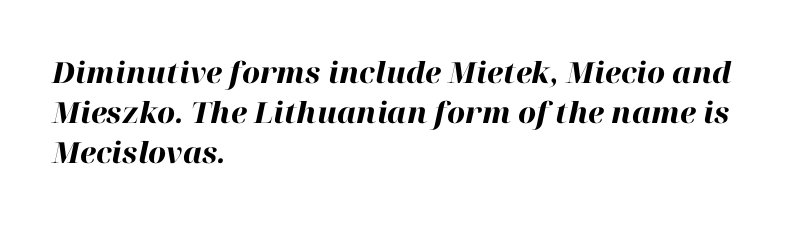
Q: Is the text bold? A: Yes.
Q: Is the text italic (slanted)? A: Yes, it leans right by about 12 degrees.
Q: Is the text underlined? A: No.
Q: How is the paragraph aligned? A: Left-aligned.
Q: Is the spacing between letters normal or unusually wide? A: Normal.
Q: Is the spacing between lines tight, normal or loose? A: Normal.
Q: Width (condensed, normal, or wide)? A: Normal.
Q: Stroke contrast? A: High.
Q: x-height? A: Medium.
Q: Monospaced? A: No.
